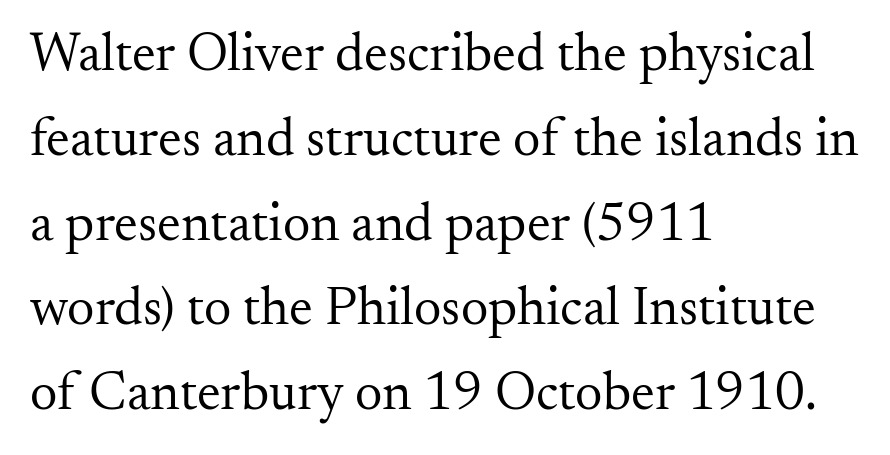
{"serif": "yes", "italic": "no", "bold": "no", "weight": "regular", "width": "normal", "stroke_contrast": "medium", "x_height": "small", "monospaced": "no", "underline": "no", "align": "left", "line_spacing": "normal", "line_spacing_ratio": 1.57, "letter_spacing": "normal", "letter_spacing_em": 0.0, "glyph_px": 54}
